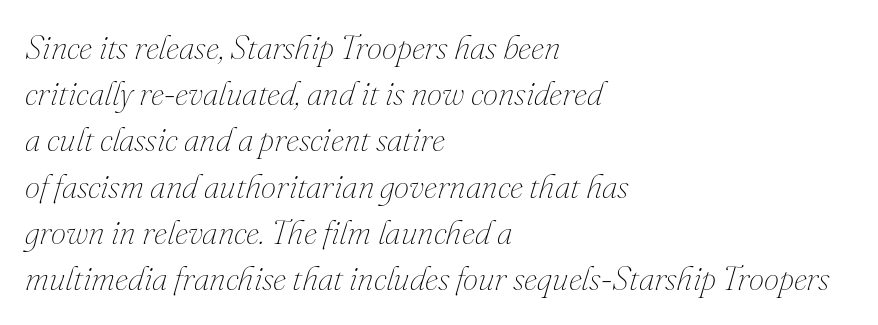
The image shows 34 px thin type, italic (leaning right); set left-aligned, normal line spacing (1.36x), normal letter spacing, not underlined; medium stroke contrast and a small x-height.
